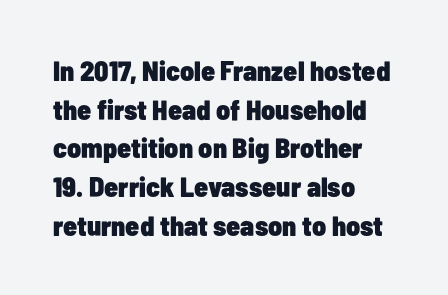
{"serif": "no", "italic": "no", "bold": "yes", "weight": "heavy", "width": "condensed", "stroke_contrast": "low", "x_height": "medium", "monospaced": "no", "underline": "no", "align": "left", "line_spacing": "normal", "line_spacing_ratio": 1.38, "letter_spacing": "normal", "letter_spacing_em": 0.0, "glyph_px": 28}
